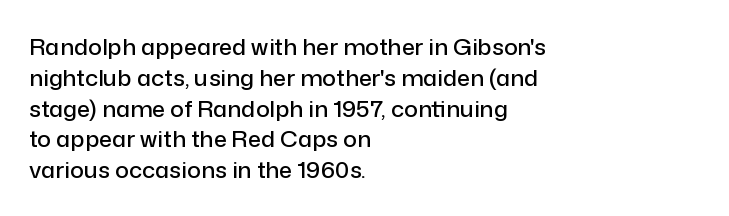
Q: Is the text italic (slanted)? A: No, it is upright.
Q: Is the text underlined? A: No.
Q: How is the paragraph aligned? A: Left-aligned.
Q: Is the spacing between letters normal or unusually wide? A: Normal.
Q: Is the spacing between lines tight, normal or loose? A: Normal.
